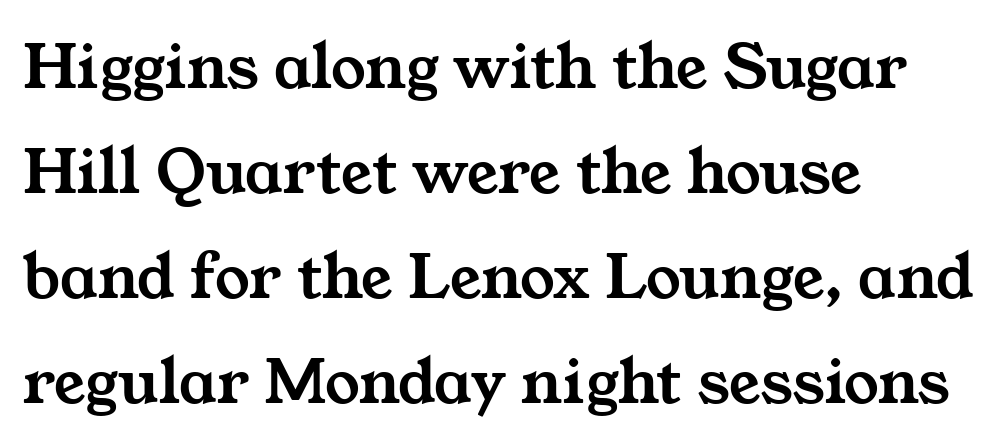
Only glyphs here, with clear space below each row. This block has exactly the height ordinary leading produces. Spacing between characters is what you'd get straight out of the box. Does the copy run flush right? No — it runs flush left.
